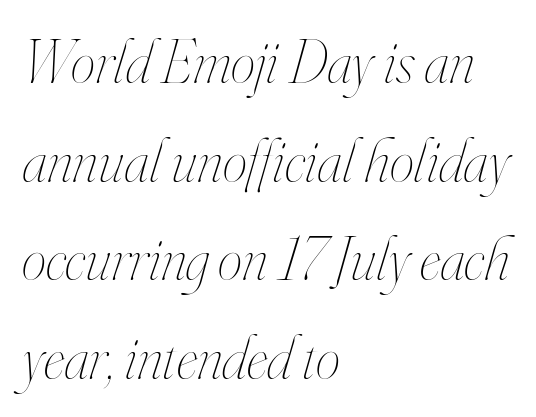
{"italic": "yes", "lean": "right", "slant_degrees": 16, "bold": "no", "weight": "thin", "width": "condensed", "stroke_contrast": "high", "x_height": "small", "monospaced": "no", "underline": "no", "align": "left", "line_spacing": "normal", "line_spacing_ratio": 1.59, "letter_spacing": "normal", "letter_spacing_em": 0.0, "glyph_px": 62}
